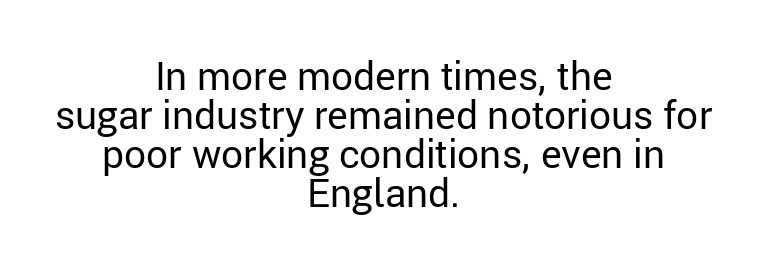
{"serif": "no", "italic": "no", "bold": "no", "weight": "regular", "width": "normal", "stroke_contrast": "low", "x_height": "medium", "monospaced": "no", "underline": "no", "align": "center", "line_spacing": "tight", "line_spacing_ratio": 1.0, "letter_spacing": "normal", "letter_spacing_em": 0.0, "glyph_px": 39}
